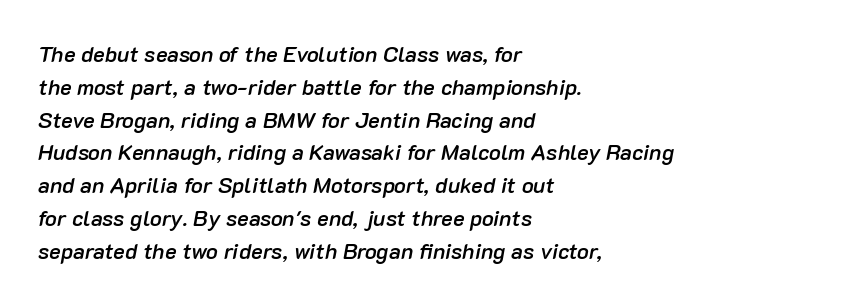
{"italic": "yes", "lean": "right", "slant_degrees": 10, "bold": "semi", "underline": "no", "align": "left", "line_spacing": "normal", "line_spacing_ratio": 1.49, "letter_spacing": "normal", "letter_spacing_em": 0.0, "glyph_px": 22}
